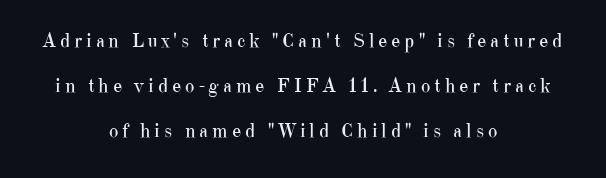
The image shows 20 px text type, upright; set centered, loose line spacing (2.26x), not underlined.
